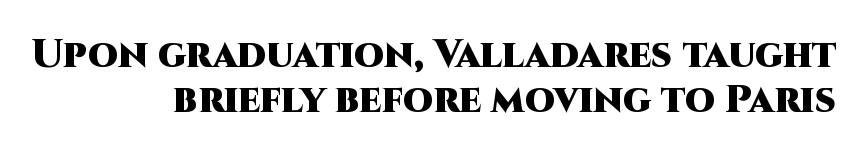
Q: Is the text bold? A: Yes.
Q: Is the text italic (slanted)? A: No, it is upright.
Q: Is the typeface a serif or a sans-serif typeface? A: Sans-serif.
Q: Is the text underlined? A: No.
Q: How is the paragraph aligned? A: Right-aligned.
Q: Is the spacing between letters normal or unusually wide? A: Normal.
Q: Is the spacing between lines tight, normal or loose? A: Tight.
Q: Width (condensed, normal, or wide)? A: Normal.
Q: Stroke contrast? A: High.
Q: x-height? A: Large.
Q: Monospaced? A: No.
